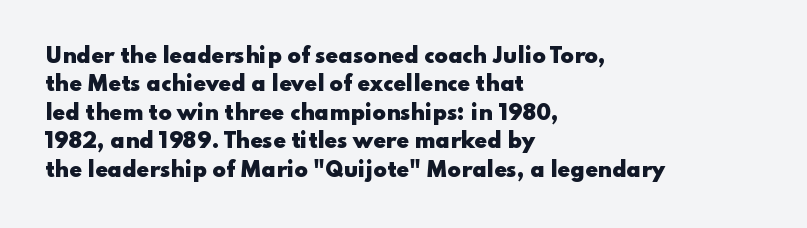
{"italic": "no", "bold": "yes", "underline": "no", "align": "left", "line_spacing": "normal", "line_spacing_ratio": 1.42, "letter_spacing": "normal", "letter_spacing_em": 0.0, "glyph_px": 20}
